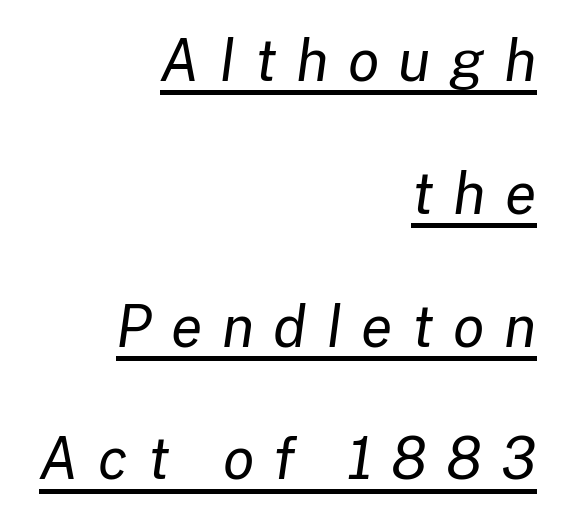
The letters are slanted; this is an italic face. Is the type heavy? It reads as light-to-regular instead. Summary of vertical rhythm: relaxed, with wide interline spacing. The typesetter chose a ragged-left arrangement here. The face used here is proportionally spaced, like ordinary book or web type. Look at the tracking — it's clearly loosened, letters drifting apart.
